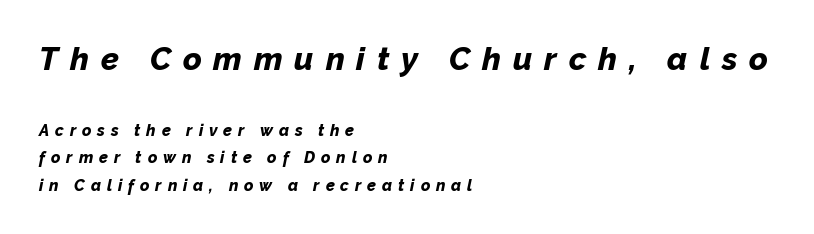
{"italic": "yes", "lean": "right", "slant_degrees": 12, "bold": "yes", "weight": "bold", "width": "normal", "stroke_contrast": "low", "x_height": "medium", "monospaced": "no", "underline": "no", "align": "left", "line_spacing_ratio": 1.72, "letter_spacing": "wide", "letter_spacing_em": 0.37, "larger_block": "first", "size_ratio": 2.0, "glyph_px": 32}
